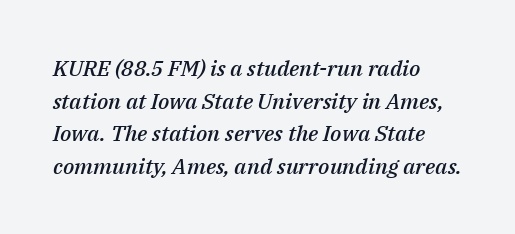
Q: Is the text bold? A: Semi-bold.
Q: Is the text italic (slanted)? A: Yes, it leans right by about 14 degrees.
Q: Is the text underlined? A: No.
Q: How is the paragraph aligned? A: Left-aligned.
Q: Is the spacing between letters normal or unusually wide? A: Normal.
Q: Is the spacing between lines tight, normal or loose? A: Normal.
